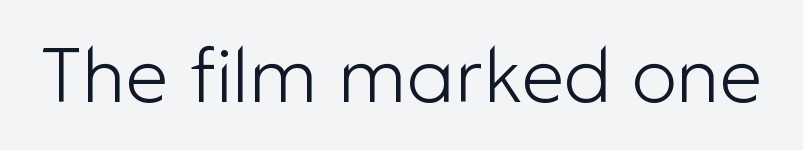
Nothing sits at the stroke ends, so this counts as sans-serif. It's the straight-up-and-down kind of type. Words appear dense and cohesive because spacing is normal. Letters rest on an invisible, unmarked baseline. The letters advance in unequal steps, a hallmark of proportional type. Caption: face not bold, strokes unweighted.
